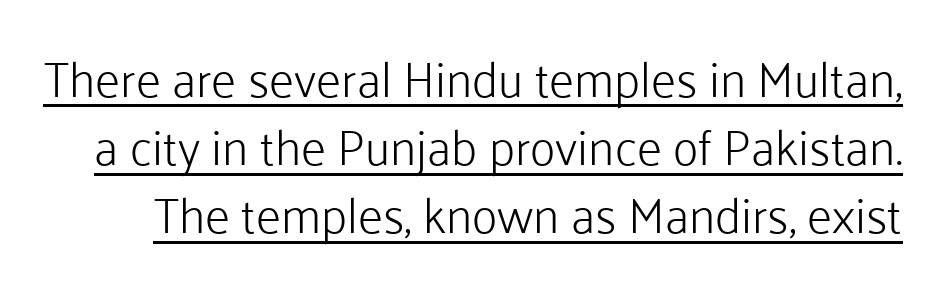
The cut favours lightness, reaching ordinary text weight at its darkest. Between one letter and the next there's only the usual sliver of space. Tall strokes in this sample are plumb rather than angled. Note the varied advance widths — an 'i' is clearly narrower than an 'm'.
